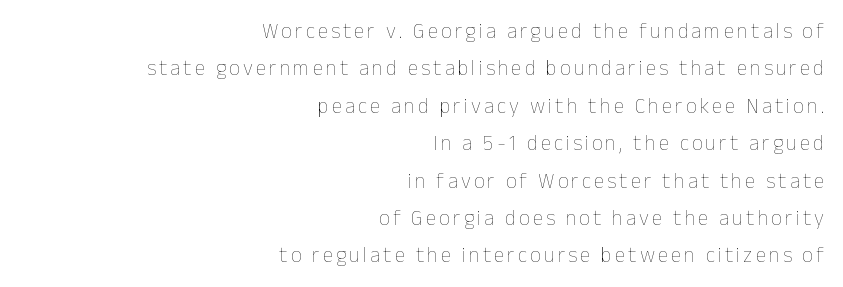
The image shows 21 px text type, upright; set right-aligned, line spacing 1.78x, not underlined.
